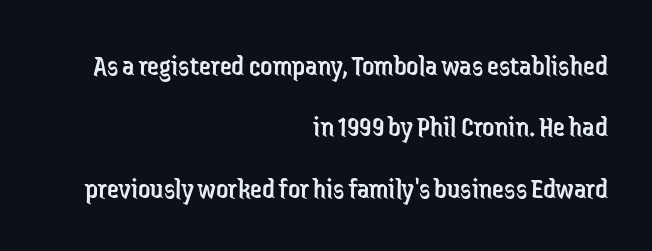
Where is the straight margin? On the right. In terms of letterform style, serifs are entirely absent. Each letter keeps its own natural width here, so spacing adapts to shape. Whoever set this chose breathing room over compactness in the vertical rhythm. Is there any slant? The stems are plumb. Nobody touched the tracking dial on this one.
